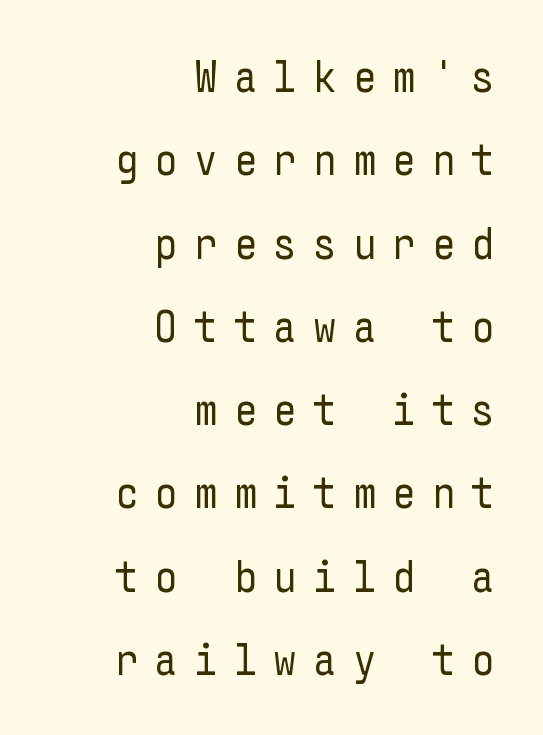
Serif or sans? Sans — the stroke terminals are bare. The lines are quadded right. Letters rest on an invisible, unmarked baseline. No letter is thick-stroked: the sample isn't bold. Characters follow at a spacing far wider than the type designer built in. Unlike italic type, these characters show no tilt at all.
